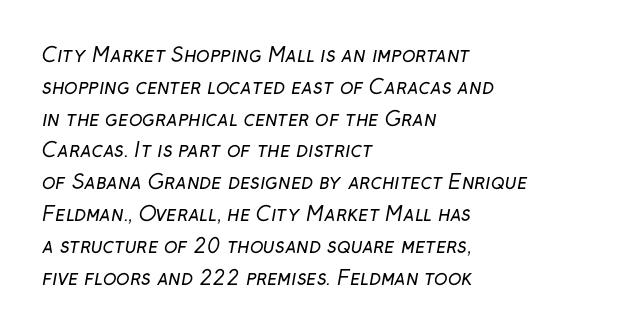
The rows are spaced the way most documents space them. Leftover space on each line is placed entirely after the last word. Check the space under the baseline: it is left empty. These lines keep a tight, regular rhythm from letter to letter. Summary of weight: not heavy and not bold.
